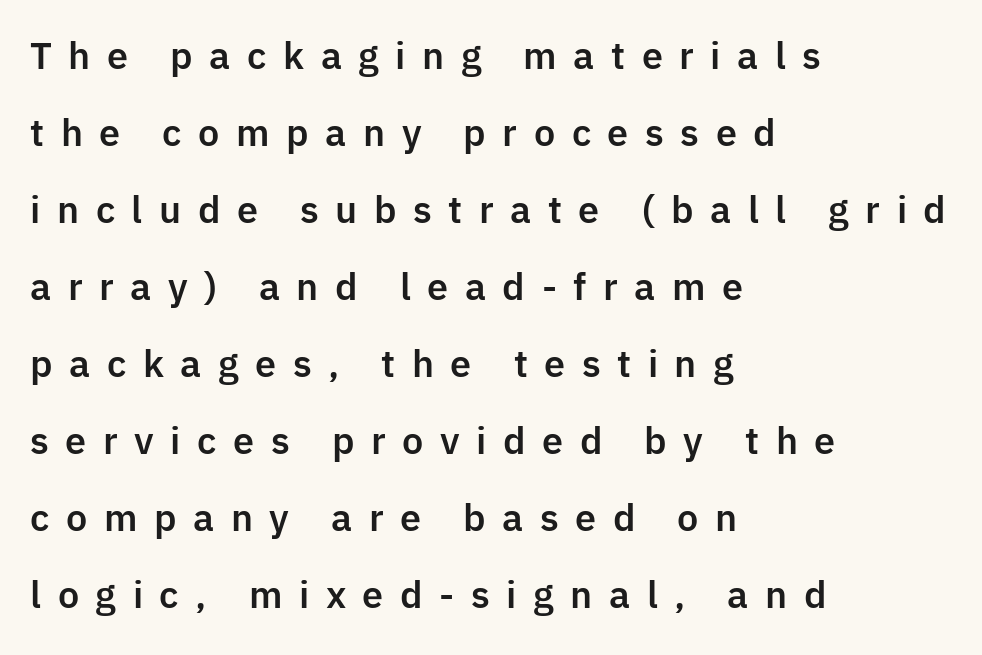
Q: Is the text italic (slanted)? A: No, it is upright.
Q: Is the typeface a serif or a sans-serif typeface? A: Sans-serif.
Q: Is the text underlined? A: No.
Q: How is the paragraph aligned? A: Left-aligned.
Q: Is the spacing between letters normal or unusually wide? A: Unusually wide.
Q: Is the spacing between lines tight, normal or loose? A: Loose.
Q: Width (condensed, normal, or wide)? A: Normal.
Q: Stroke contrast? A: Low.
Q: x-height? A: Medium.
Q: Monospaced? A: No.
